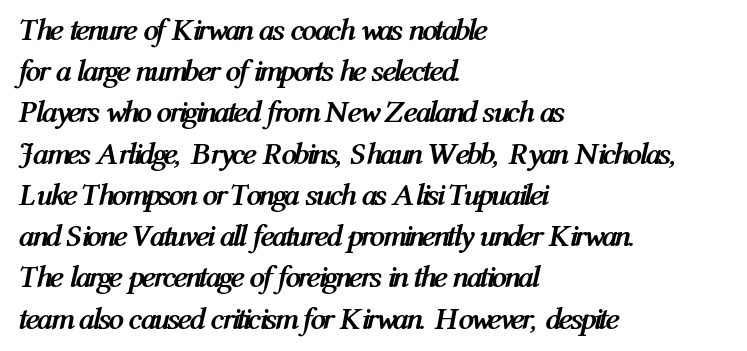
{"italic": "yes", "lean": "right", "slant_degrees": 12, "bold": "yes", "weight": "semibold", "width": "condensed", "stroke_contrast": "medium", "x_height": "medium", "monospaced": "no", "underline": "no", "align": "left", "line_spacing": "normal", "line_spacing_ratio": 1.33, "letter_spacing": "normal", "letter_spacing_em": 0.0, "glyph_px": 31}
